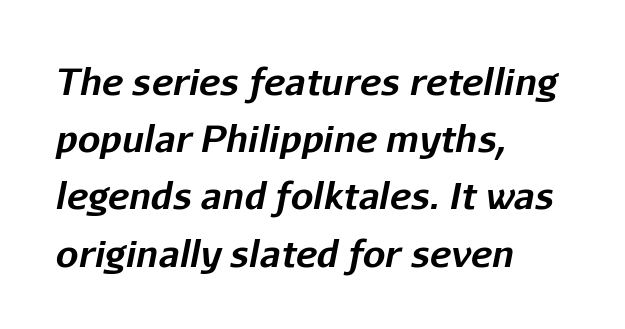
{"italic": "yes", "lean": "right", "slant_degrees": 11, "bold": "yes", "weight": "bold", "width": "normal", "stroke_contrast": "low", "x_height": "medium", "monospaced": "no", "underline": "no", "align": "left", "line_spacing": "normal", "line_spacing_ratio": 1.59, "letter_spacing": "normal", "letter_spacing_em": 0.0, "glyph_px": 36}
